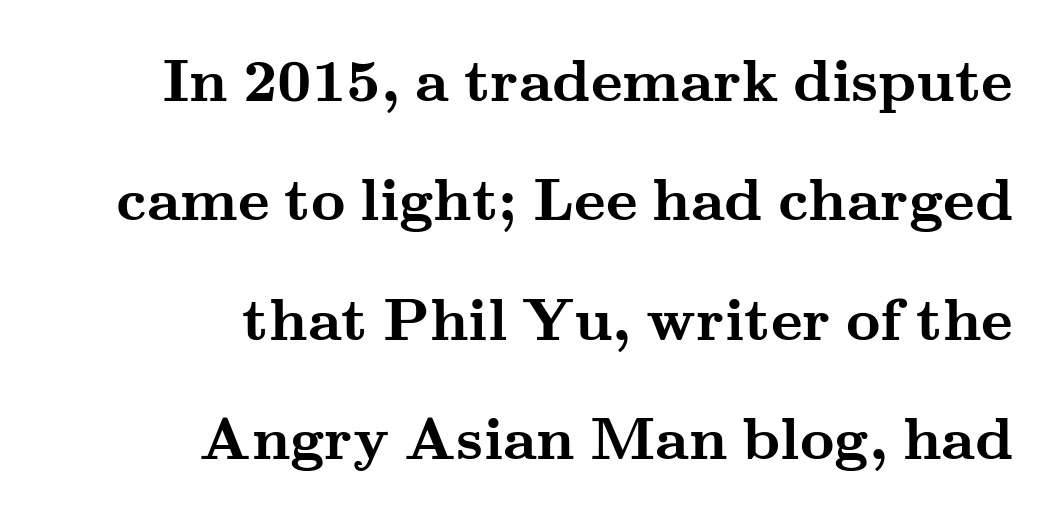
Chunky letters — that's bold for sure. You could not count columns in this text — the font is proportionally spaced. Loosely led — the rows are spread out. Ascenders rise straight up at ninety degrees.
